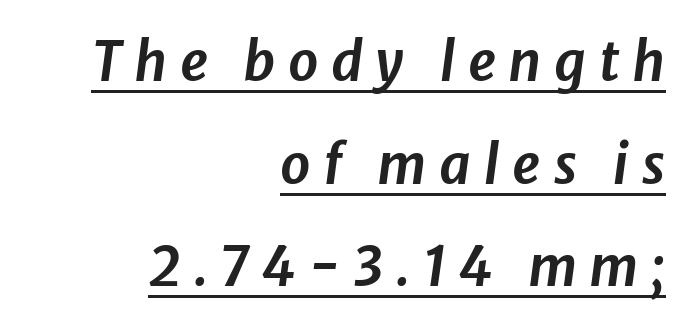
The image shows 54 px text type, italic (leaning right); set right-aligned, loose line spacing (1.9x), unusually wide letter spacing (+0.23 em), underlined; low stroke contrast and a medium x-height.
